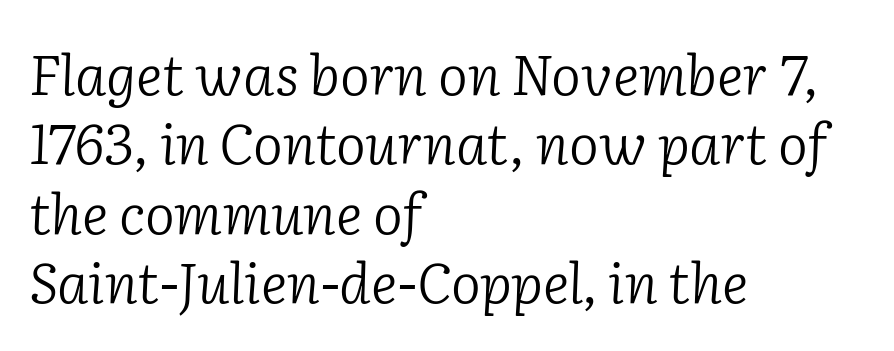
Q: Is the text bold? A: No.
Q: Is the text italic (slanted)? A: Yes, it leans right by about 2 degrees.
Q: Is the typeface a serif or a sans-serif typeface? A: Serif.
Q: Is the text underlined? A: No.
Q: How is the paragraph aligned? A: Left-aligned.
Q: Is the spacing between letters normal or unusually wide? A: Normal.
Q: Width (condensed, normal, or wide)? A: Normal.
Q: Stroke contrast? A: Low.
Q: x-height? A: Medium.
Q: Monospaced? A: No.
